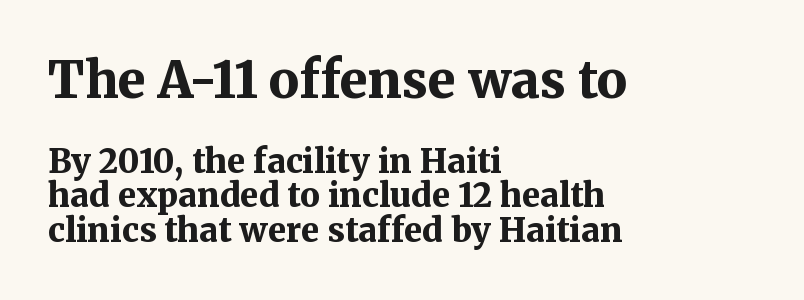
Q: Is the text bold? A: Yes.
Q: Is the text italic (slanted)? A: No, it is upright.
Q: Is the typeface a serif or a sans-serif typeface? A: Serif.
Q: Is the text underlined? A: No.
Q: How is the paragraph aligned? A: Left-aligned.
Q: Is the spacing between letters normal or unusually wide? A: Normal.
Q: Is the spacing between lines tight, normal or loose? A: Tight.
Q: Which block of text is set in a larger size, the first (top) or the second (bottom)? A: The first (top) one.
Q: Width (condensed, normal, or wide)? A: Normal.
Q: Stroke contrast? A: Medium.
Q: x-height? A: Medium.
Q: Monospaced? A: No.
